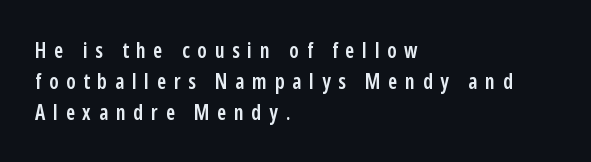
The image shows 21 px text type, upright; set left-aligned, normal line spacing (1.47x), unusually wide letter spacing (+0.37 em), not underlined.
